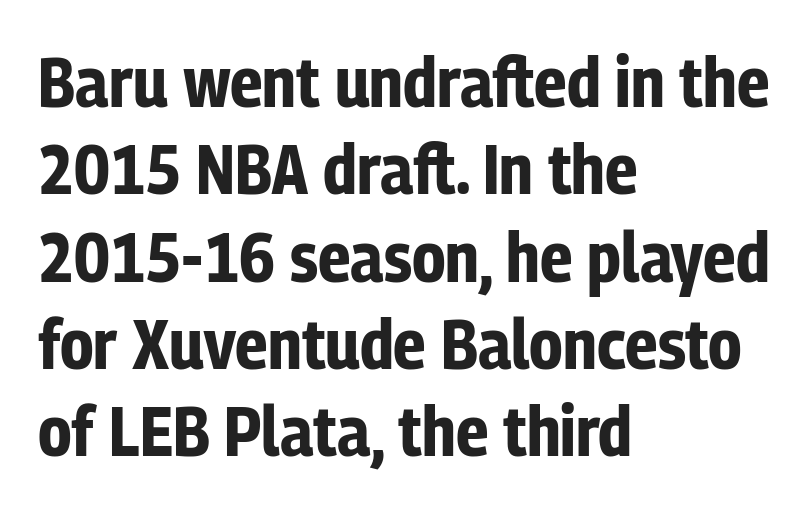
The image shows 71 px bold, condensed sans-serif type, upright; set left-aligned, line spacing 1.23x, normal letter spacing, not underlined; low stroke contrast and a medium x-height.
